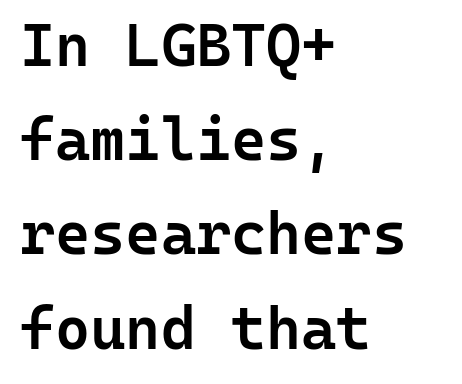
The letters stand upright; this is a roman face. Quick note: underline off. A typesetter would call this monospace, since all characters share one set width. Rows of type keep a routine distance in the vertical direction.
